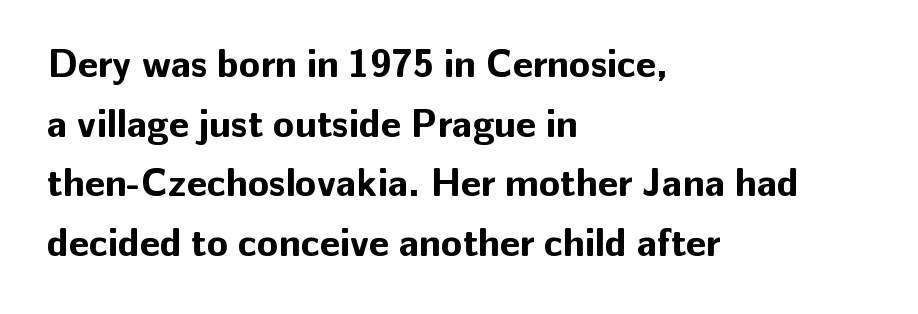
Q: Is the text bold? A: Yes.
Q: Is the text italic (slanted)? A: No, it is upright.
Q: Is the typeface a serif or a sans-serif typeface? A: Sans-serif.
Q: Is the text underlined? A: No.
Q: How is the paragraph aligned? A: Left-aligned.
Q: Is the spacing between letters normal or unusually wide? A: Normal.
Q: Is the spacing between lines tight, normal or loose? A: Normal.
Q: Width (condensed, normal, or wide)? A: Normal.
Q: Stroke contrast? A: Low.
Q: x-height? A: Medium.
Q: Monospaced? A: No.
